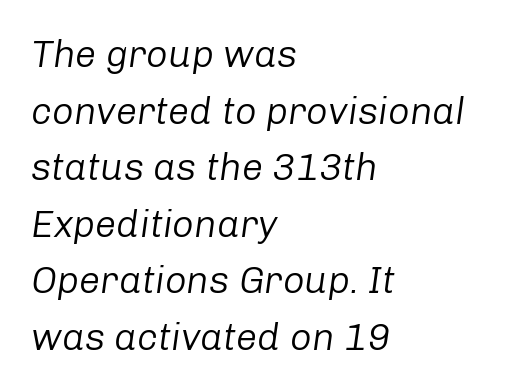
{"italic": "yes", "lean": "right", "slant_degrees": 8, "bold": "no", "weight": "regular", "width": "normal", "stroke_contrast": "low", "x_height": "medium", "monospaced": "no", "underline": "no", "align": "left", "line_spacing": "normal", "line_spacing_ratio": 1.49, "letter_spacing": "normal", "letter_spacing_em": 0.0, "glyph_px": 38}
